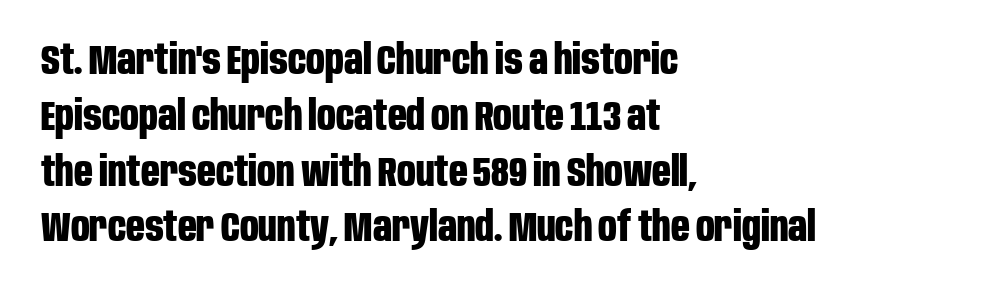
Q: Is the text bold? A: Yes.
Q: Is the text italic (slanted)? A: No, it is upright.
Q: Is the typeface a serif or a sans-serif typeface? A: Sans-serif.
Q: Is the text underlined? A: No.
Q: How is the paragraph aligned? A: Left-aligned.
Q: Is the spacing between letters normal or unusually wide? A: Normal.
Q: Is the spacing between lines tight, normal or loose? A: Normal.
Q: Width (condensed, normal, or wide)? A: Condensed.
Q: Stroke contrast? A: Low.
Q: x-height? A: Large.
Q: Monospaced? A: No.
